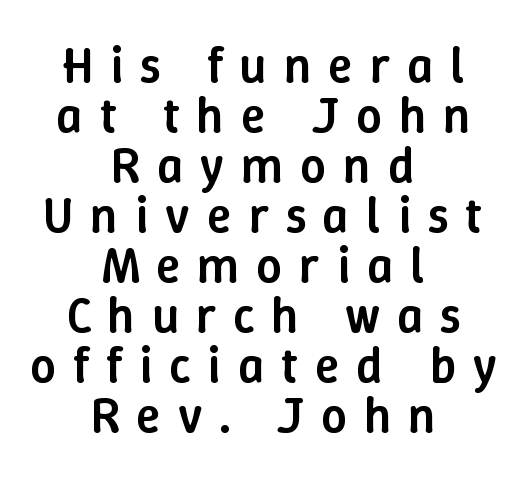
The image shows 51 px semibold type, upright; set centered, tight line spacing (0.98x), unusually wide letter spacing (+0.33 em), not underlined; low stroke contrast and a medium x-height.
